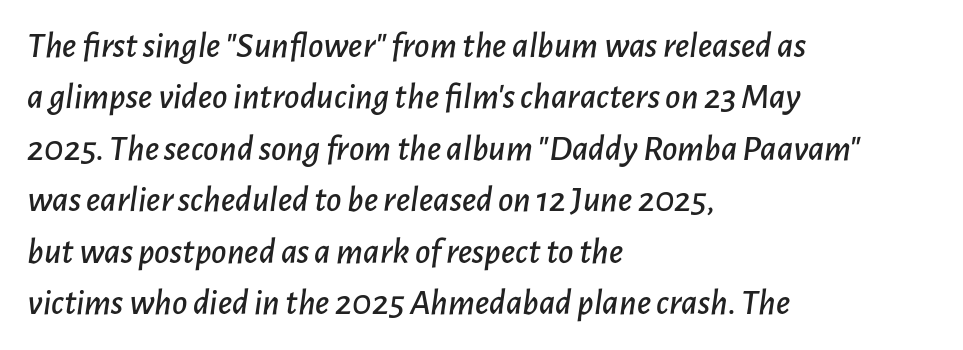
{"italic": "yes", "lean": "right", "slant_degrees": 7, "width": "normal", "stroke_contrast": "low", "x_height": "medium", "monospaced": "no", "underline": "no", "align": "left", "line_spacing": "normal", "line_spacing_ratio": 1.39, "letter_spacing": "normal", "letter_spacing_em": 0.0, "glyph_px": 37}
